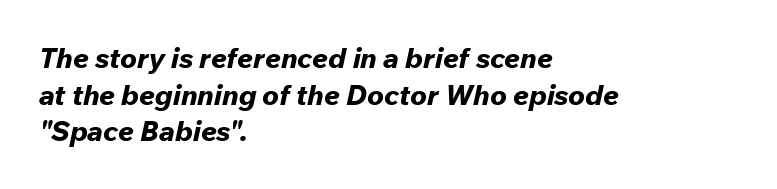
Letter spacing: default. Evenly set lines give the paragraph a standard silhouette. Nobody drew a line under any word here. The strokes are fattened all the way to bold.
